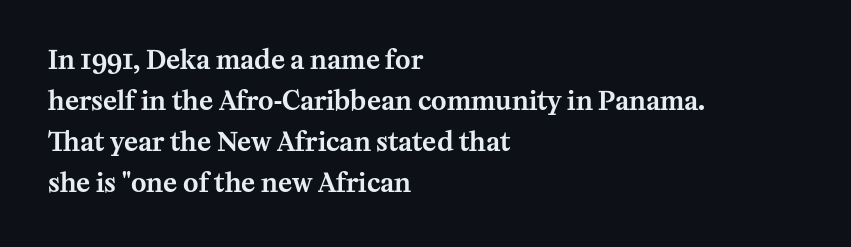
{"italic": "no", "underline": "no", "align": "left", "line_spacing": "normal", "line_spacing_ratio": 1.58, "letter_spacing": "normal", "letter_spacing_em": 0.0, "glyph_px": 26}
